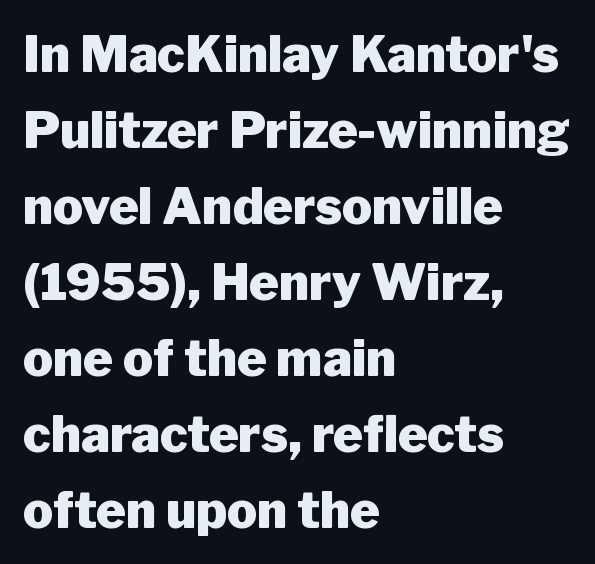
Q: Is the text bold? A: Yes.
Q: Is the text italic (slanted)? A: No, it is upright.
Q: Is the typeface a serif or a sans-serif typeface? A: Sans-serif.
Q: Is the text underlined? A: No.
Q: How is the paragraph aligned? A: Left-aligned.
Q: Is the spacing between letters normal or unusually wide? A: Normal.
Q: Is the spacing between lines tight, normal or loose? A: Normal.
Q: Width (condensed, normal, or wide)? A: Normal.
Q: Stroke contrast? A: Low.
Q: x-height? A: Medium.
Q: Monospaced? A: No.
